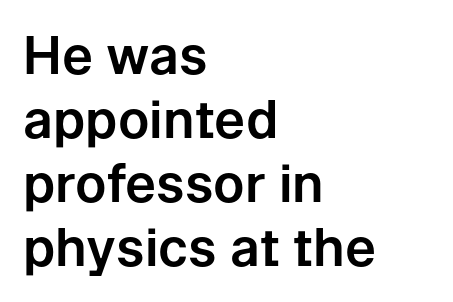
This is sans-serif lettering, the kind often seen on screens and signage. Caption: multi-line text, flush left, ragged right. No word sits above an underline. Posture: straight, roman, zero tilt. The face used here is proportionally spaced, like ordinary book or web type. Letter spacing: default.
